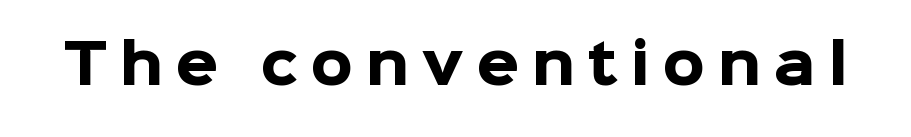
{"serif": "no", "italic": "no", "bold": "yes", "weight": "heavy", "width": "normal", "stroke_contrast": "low", "x_height": "medium", "monospaced": "no", "underline": "no", "letter_spacing": "wide", "letter_spacing_em": 0.24, "glyph_px": 54}
